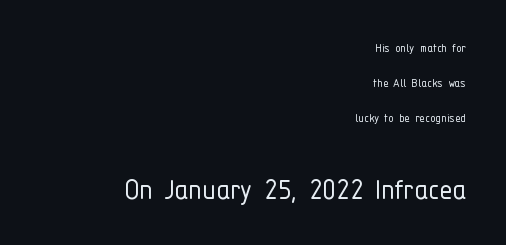
The image shows 33 px light, condensed sans-serif type, upright; set right-aligned, loose line spacing (2.49x), normal letter spacing, not underlined; the second (bottom) block is 2.36x larger; low stroke contrast and a medium x-height.
